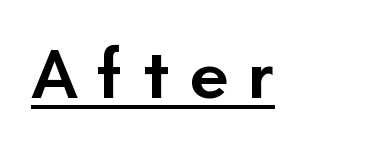
To sum up the face: it is a sans, with no serifs. Every stem runs plumb, perpendicular to the baseline. The face used here is proportionally spaced, like ordinary book or web type. The letterforms stand isolated, each surrounded by extra space. The typesetting leans somewhat heavy: a semibold.
